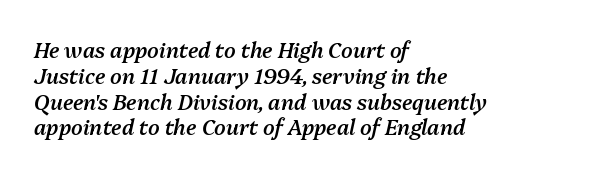
The image shows 21 px text type, italic (leaning right); set left-aligned, line spacing 1.23x, normal letter spacing, not underlined.
